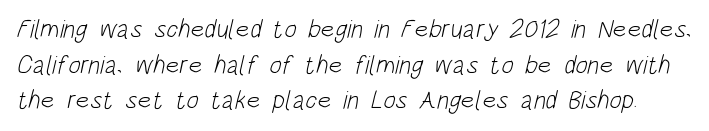
The image shows 26 px text type; set normal line spacing (1.37x), normal letter spacing, not underlined.
